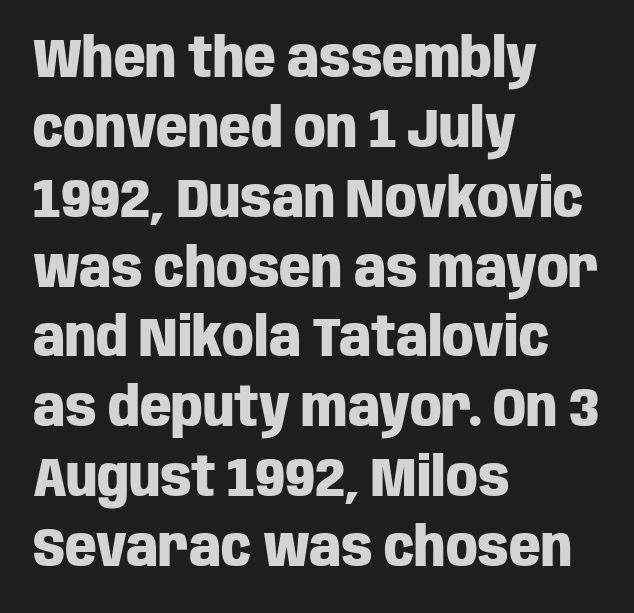
Interline gaps are of average width in this sample. The baseline area is clear. Is this a fixed-width face? No — the glyphs have proportional, varying widths. The rendering shows plain stroke endings on the letterforms — a sans-serif design. The specimen reads as upright at a glance.
